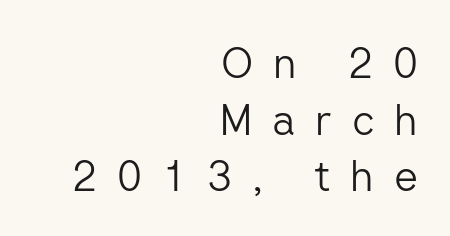
{"serif": "no", "italic": "no", "bold": "no", "weight": "light", "width": "normal", "stroke_contrast": "low", "x_height": "medium", "monospaced": "no", "underline": "no", "align": "right", "line_spacing": "normal", "line_spacing_ratio": 1.35, "letter_spacing": "wide", "letter_spacing_em": 0.47, "glyph_px": 42}
